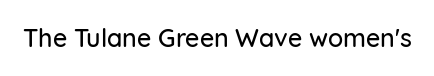
The image shows 25 px text type, upright; set normal letter spacing, not underlined.
